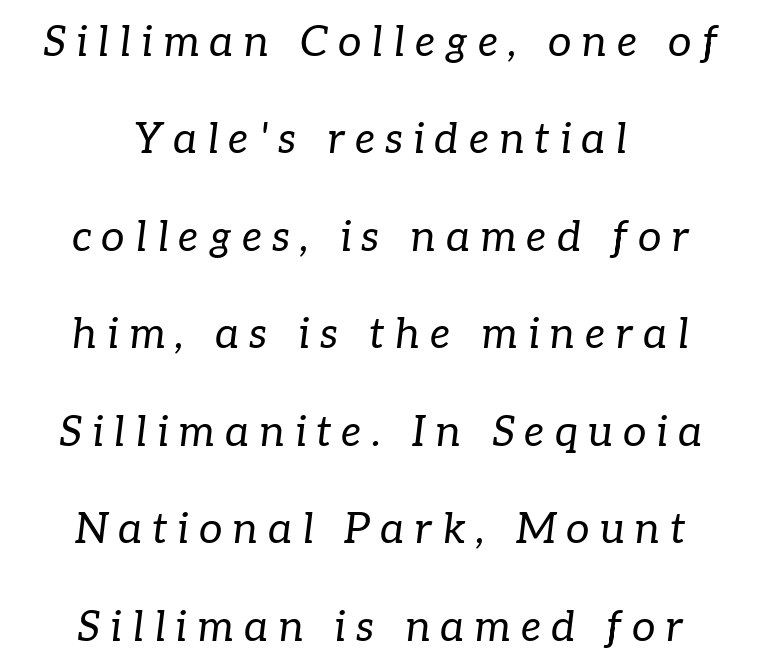
Caption: multi-line text, centered on the measure. A typesetter would mark this as italic. Check under the words: just untouched page. Do the characters align in a grid? No, the font is proportional.
